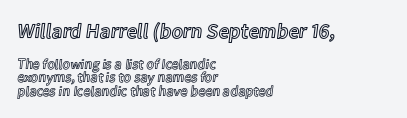
{"underline": "no", "align": "left", "line_spacing": "tight", "line_spacing_ratio": 0.99, "letter_spacing": "normal", "letter_spacing_em": 0.0, "larger_block": "first", "size_ratio": 1.5, "glyph_px": 21}
